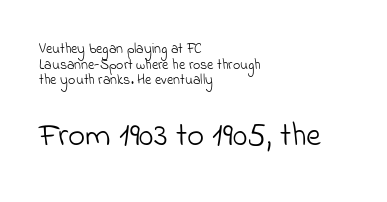
The image shows 33 px light sans-serif type; set left-aligned, tight line spacing (1.12x), normal letter spacing, not underlined; the second (bottom) block is 2.36x larger; low stroke contrast and a small x-height.
